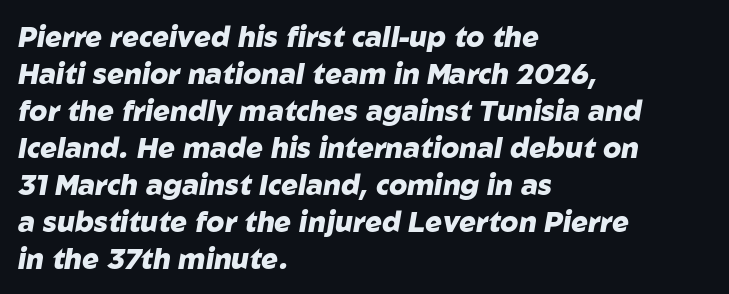
The image shows 28 px heavy type, italic (leaning right); set left-aligned, normal line spacing (1.32x), normal letter spacing, not underlined; low stroke contrast and a medium x-height.
